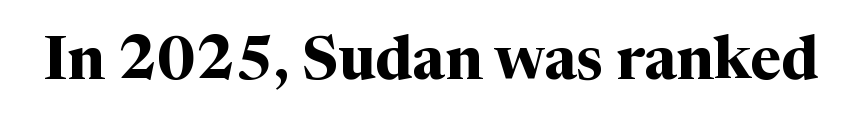
Q: Is the text bold? A: Yes.
Q: Is the text italic (slanted)? A: No, it is upright.
Q: Is the typeface a serif or a sans-serif typeface? A: Serif.
Q: Is the text underlined? A: No.
Q: Is the spacing between letters normal or unusually wide? A: Normal.
Q: Width (condensed, normal, or wide)? A: Normal.
Q: Stroke contrast? A: Medium.
Q: x-height? A: Medium.
Q: Monospaced? A: No.
